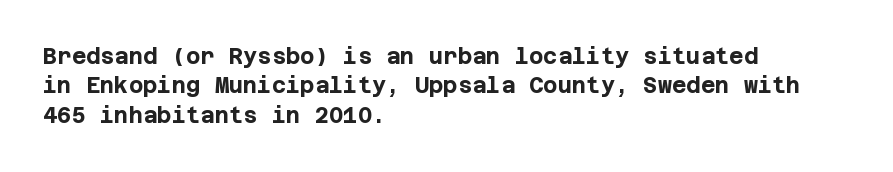
Every character sits straight up, as roman type does. Visually the block forms a straight wall on the left and a jagged coastline on the right. I'd describe the lettering as bold — thick and assertive. Unmarked baselines from the first word to the last.
